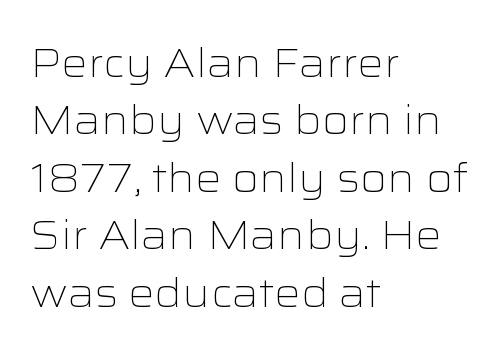
{"serif": "no", "italic": "no", "bold": "no", "weight": "light", "width": "wide", "stroke_contrast": "low", "x_height": "medium", "monospaced": "no", "underline": "no", "align": "left", "line_spacing": "normal", "line_spacing_ratio": 1.4, "letter_spacing": "normal", "letter_spacing_em": 0.0, "glyph_px": 41}
